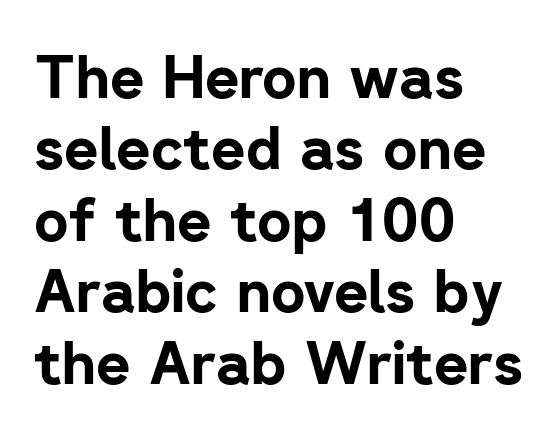
{"serif": "no", "italic": "no", "bold": "yes", "weight": "bold", "width": "normal", "stroke_contrast": "low", "x_height": "medium", "monospaced": "no", "underline": "no", "align": "left", "line_spacing_ratio": 1.21, "letter_spacing": "normal", "letter_spacing_em": 0.0, "glyph_px": 59}
